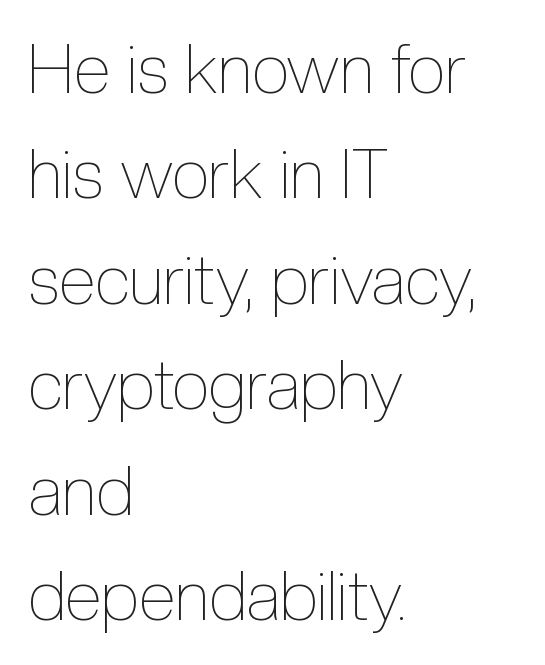
Reading down the block, your eye returns to a fixed left position each line. Is this a heavy cut? Hardly; it is regular or lighter. Lines of text with bare space underneath. Is there any slant? The stems are plumb.
